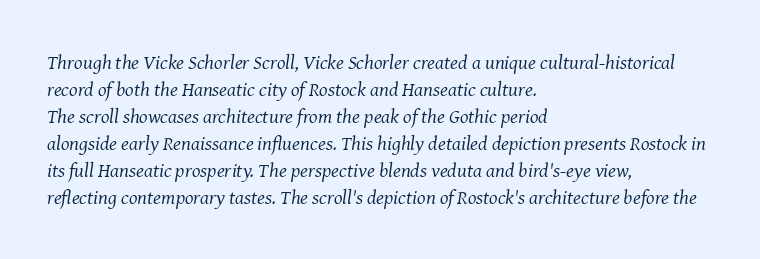
{"italic": "yes", "lean": "right", "slant_degrees": 8, "bold": "no", "underline": "no", "align": "left", "line_spacing": "normal", "line_spacing_ratio": 1.35, "letter_spacing": "normal", "letter_spacing_em": 0.0, "glyph_px": 20}
